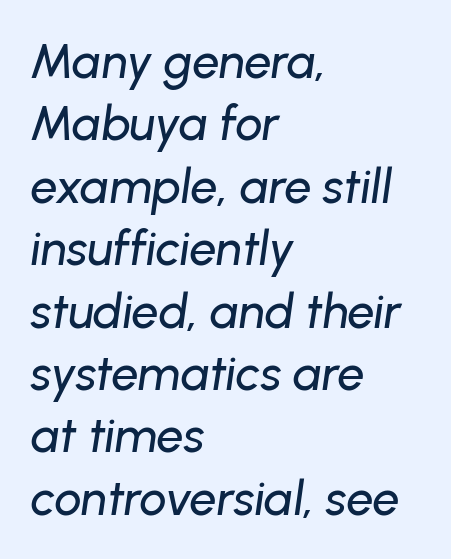
Does the copy run flush right? No — it runs flush left. The rendering keeps characters at their native spacing. Every character sits at an angle, as italics do. Line spacing here is normal. This sample has the flowing, uneven cadence of proportional lettering. Underlining? Definitely not there.
